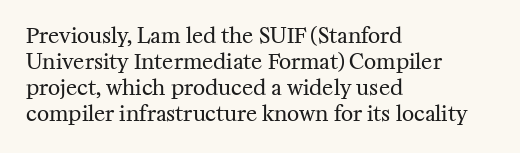
The image shows 21 px text type, upright; set left-aligned, line spacing 1.24x, normal letter spacing, not underlined.
